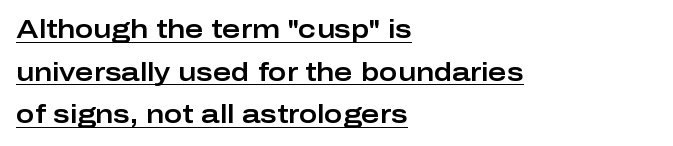
The compositor pushed each line to the left boundary. Every character sits straight up, as roman type does. Here the glyphs are tracked normally, forming tight word shapes. Glance below the letters and you will spot a drawn line.
